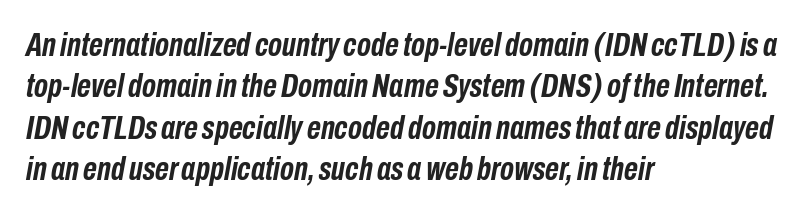
Character widths vary here, with narrow letters taking less room than wide ones. The rendering applies a slant to the glyphs. No word sits above an underline. All the whitespace from short lines collects on the right.
